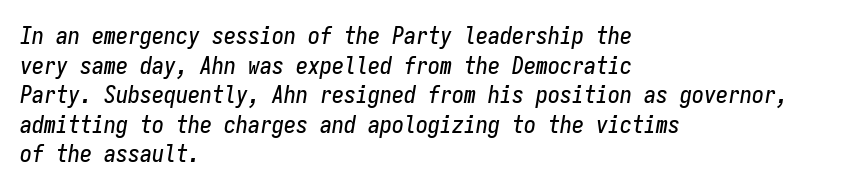
Q: Is the text italic (slanted)? A: Yes, it leans right by about 9 degrees.
Q: Is the text underlined? A: No.
Q: How is the paragraph aligned? A: Left-aligned.
Q: Is the spacing between letters normal or unusually wide? A: Normal.
